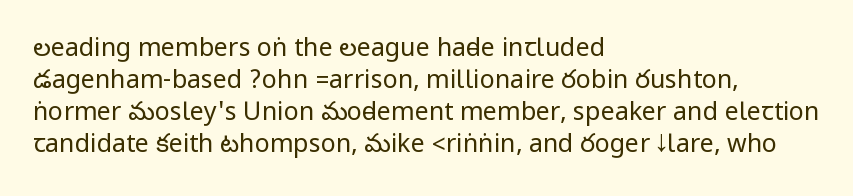
The image shows 25 px text type, upright; set left-aligned, normal line spacing (1.28x), normal letter spacing, not underlined.
